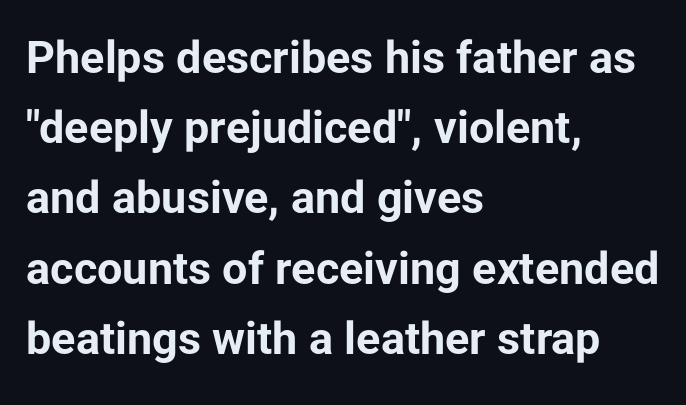
The image shows 45 px bold sans-serif type, upright; set left-aligned, normal line spacing (1.56x), normal letter spacing, not underlined; low stroke contrast and a medium x-height.
